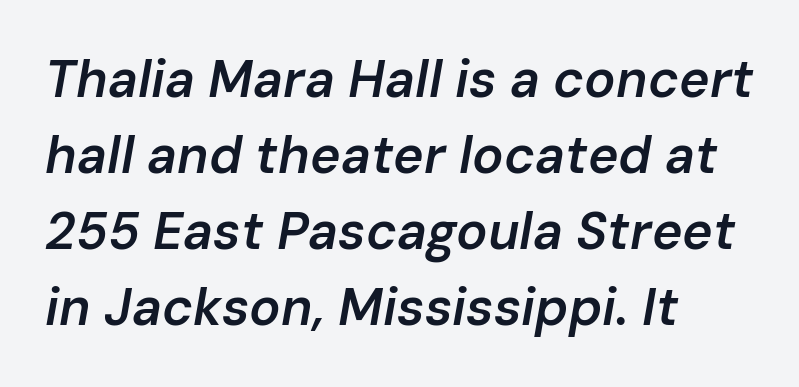
Q: Is the text bold? A: Semi-bold.
Q: Is the text italic (slanted)? A: Yes, it leans right by about 10 degrees.
Q: Is the text underlined? A: No.
Q: How is the paragraph aligned? A: Left-aligned.
Q: Is the spacing between letters normal or unusually wide? A: Normal.
Q: Is the spacing between lines tight, normal or loose? A: Normal.
Q: Width (condensed, normal, or wide)? A: Normal.
Q: Stroke contrast? A: Low.
Q: x-height? A: Medium.
Q: Monospaced? A: No.
